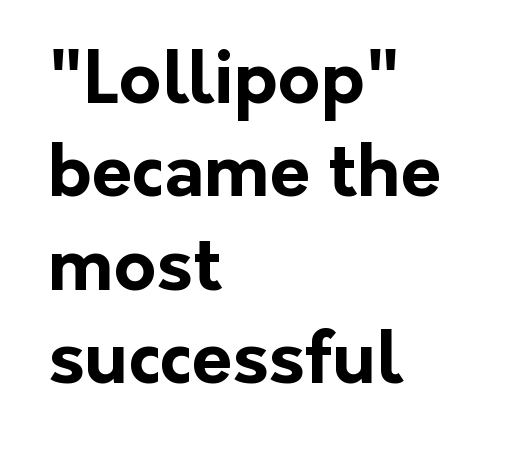
Q: Is the text bold? A: Yes.
Q: Is the text italic (slanted)? A: No, it is upright.
Q: Is the typeface a serif or a sans-serif typeface? A: Sans-serif.
Q: Is the text underlined? A: No.
Q: How is the paragraph aligned? A: Left-aligned.
Q: Is the spacing between letters normal or unusually wide? A: Normal.
Q: Is the spacing between lines tight, normal or loose? A: Normal.
Q: Width (condensed, normal, or wide)? A: Normal.
Q: Stroke contrast? A: Low.
Q: x-height? A: Medium.
Q: Monospaced? A: No.
